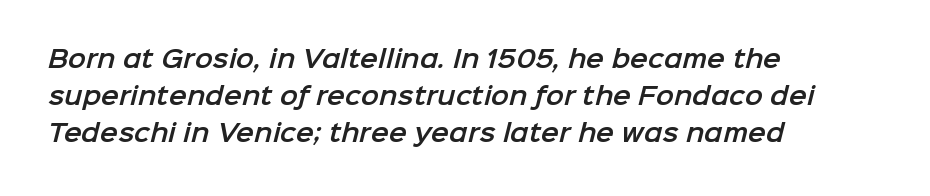
Q: Is the text underlined? A: No.
Q: How is the paragraph aligned? A: Left-aligned.
Q: Is the spacing between letters normal or unusually wide? A: Normal.
Q: Is the spacing between lines tight, normal or loose? A: Normal.
